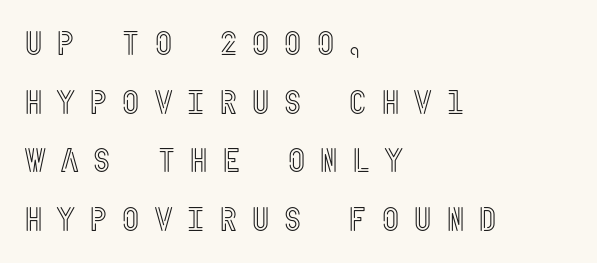
{"italic": "no", "width": "condensed", "x_height": "large", "underline": "no", "align": "left", "line_spacing_ratio": 1.78, "letter_spacing": "wide", "letter_spacing_em": 0.4, "glyph_px": 33}
